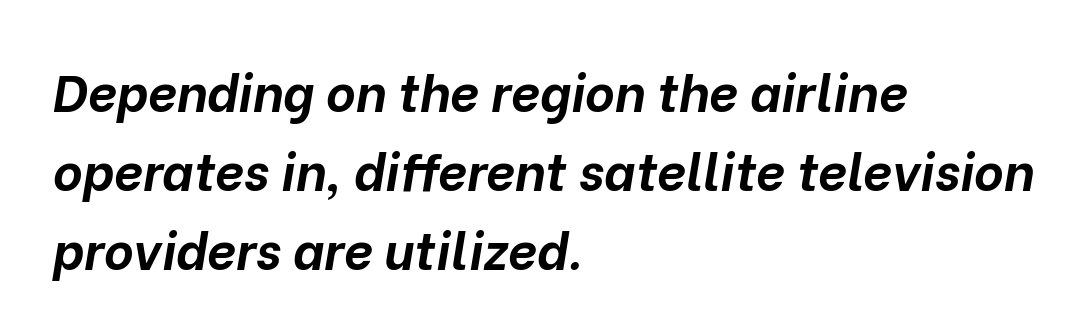
{"italic": "yes", "lean": "right", "slant_degrees": 10, "bold": "yes", "weight": "bold", "width": "normal", "stroke_contrast": "low", "x_height": "medium", "monospaced": "no", "underline": "no", "align": "left", "line_spacing": "normal", "line_spacing_ratio": 1.55, "letter_spacing": "normal", "letter_spacing_em": 0.0, "glyph_px": 51}
